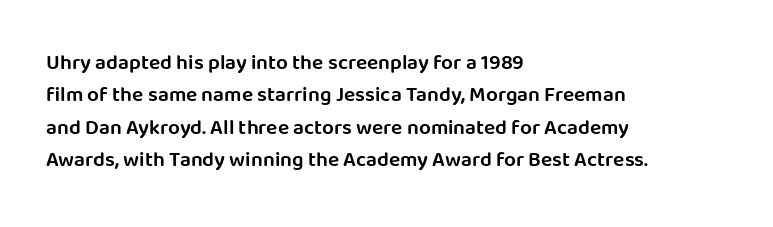
The image shows 21 px text type, upright; set left-aligned, normal line spacing (1.54x), normal letter spacing, not underlined.
